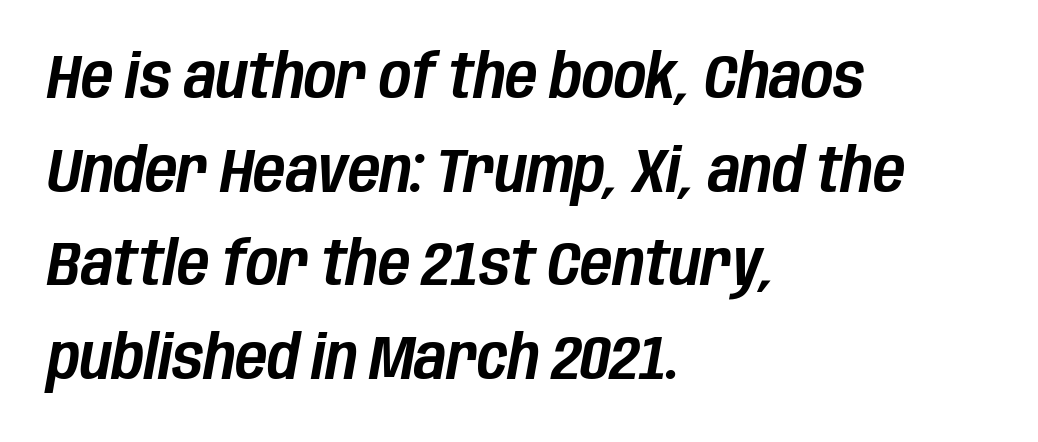
{"italic": "yes", "lean": "right", "slant_degrees": 10, "width": "condensed", "stroke_contrast": "low", "x_height": "large", "monospaced": "no", "underline": "no", "align": "left", "line_spacing": "normal", "line_spacing_ratio": 1.51, "letter_spacing": "normal", "letter_spacing_em": 0.0, "glyph_px": 62}
